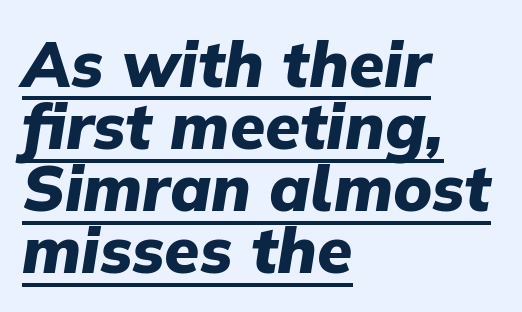
{"italic": "yes", "lean": "right", "slant_degrees": 9, "bold": "yes", "weight": "heavy", "width": "normal", "stroke_contrast": "low", "x_height": "medium", "monospaced": "no", "underline": "yes", "align": "left", "line_spacing": "tight", "line_spacing_ratio": 0.97, "letter_spacing": "normal", "letter_spacing_em": 0.0, "glyph_px": 64}
